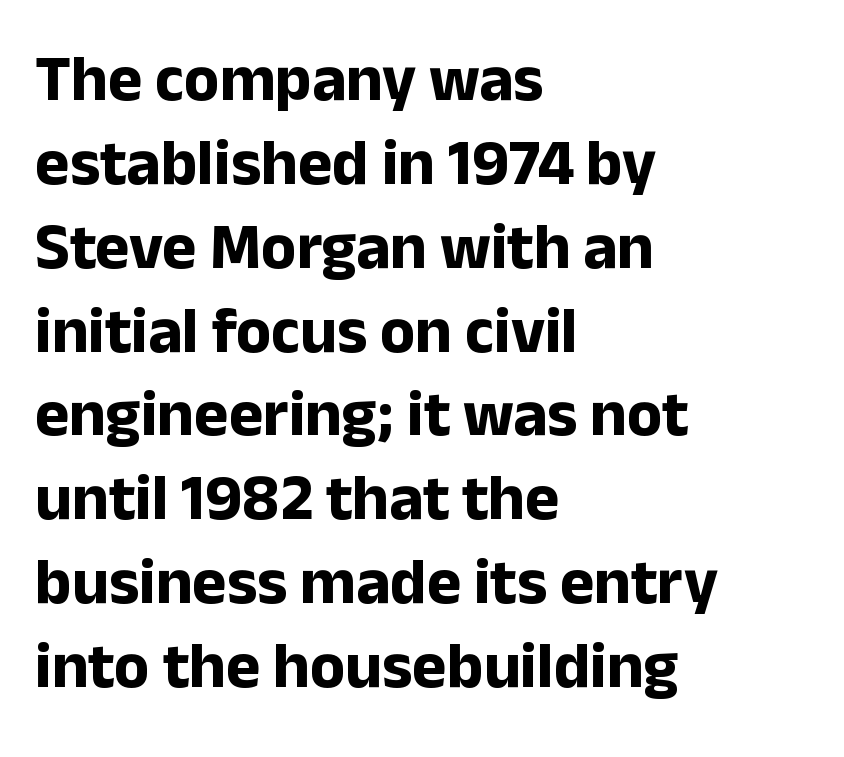
The image shows 65 px bold sans-serif type, upright; set left-aligned, normal line spacing (1.29x), normal letter spacing, not underlined; low stroke contrast and a medium x-height.
